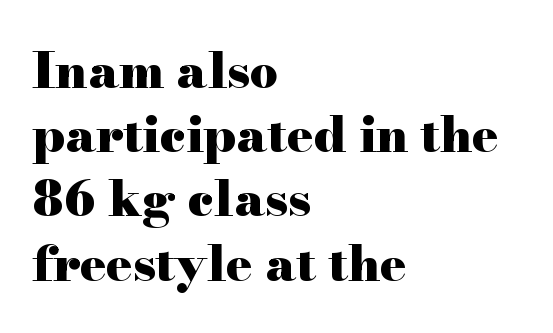
Q: Is the text bold? A: Yes.
Q: Is the text italic (slanted)? A: No, it is upright.
Q: Is the typeface a serif or a sans-serif typeface? A: Serif.
Q: Is the text underlined? A: No.
Q: How is the paragraph aligned? A: Left-aligned.
Q: Is the spacing between letters normal or unusually wide? A: Normal.
Q: Is the spacing between lines tight, normal or loose? A: Normal.
Q: Width (condensed, normal, or wide)? A: Wide.
Q: Stroke contrast? A: High.
Q: x-height? A: Small.
Q: Monospaced? A: No.
